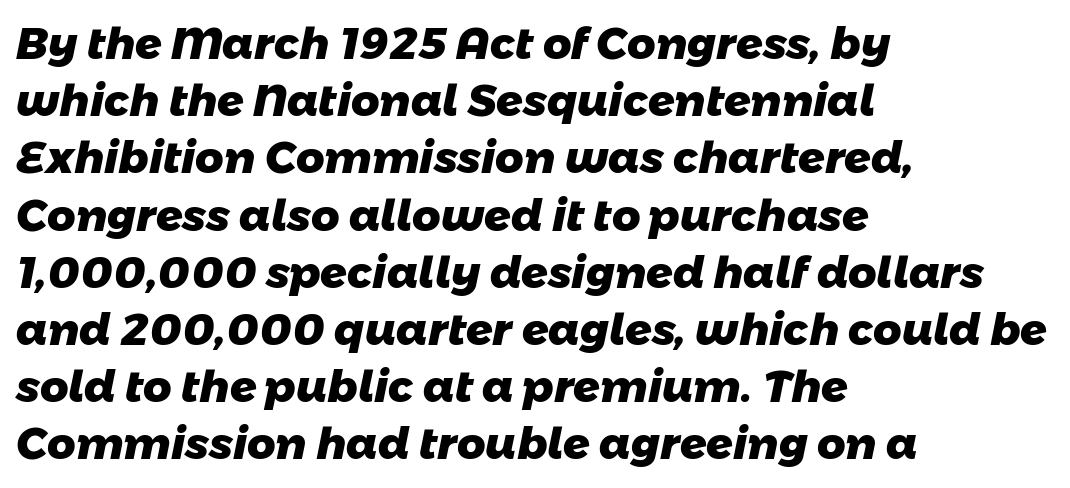
Q: Is the text bold? A: Yes.
Q: Is the typeface a serif or a sans-serif typeface? A: Sans-serif.
Q: Is the text underlined? A: No.
Q: How is the paragraph aligned? A: Left-aligned.
Q: Is the spacing between letters normal or unusually wide? A: Normal.
Q: Is the spacing between lines tight, normal or loose? A: Normal.
Q: Width (condensed, normal, or wide)? A: Normal.
Q: Stroke contrast? A: Low.
Q: x-height? A: Medium.
Q: Monospaced? A: No.
